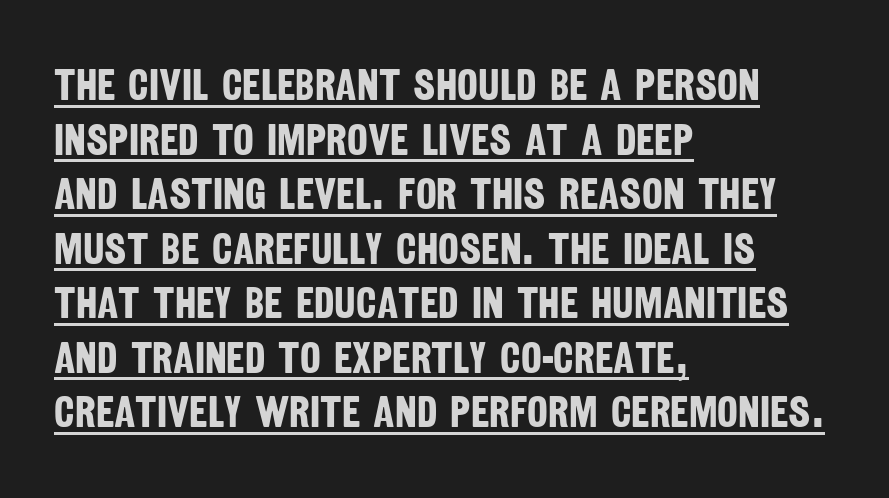
To sum up the face: it is a sans, with no serifs. This sample uses plain, unmodified letter spacing. Short and long lines alike share a common starting point at left. On the weight axis this lands at bold, roughly 700.
